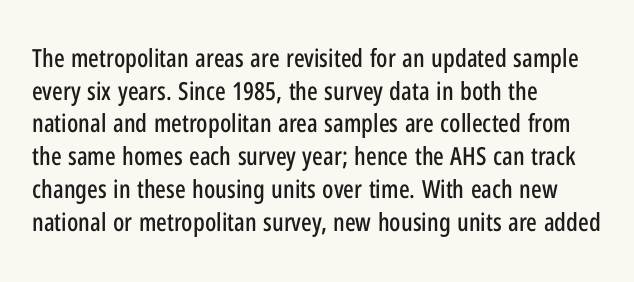
{"italic": "no", "underline": "no", "align": "left", "line_spacing": "normal", "line_spacing_ratio": 1.31, "letter_spacing": "normal", "letter_spacing_em": 0.0, "glyph_px": 25}
